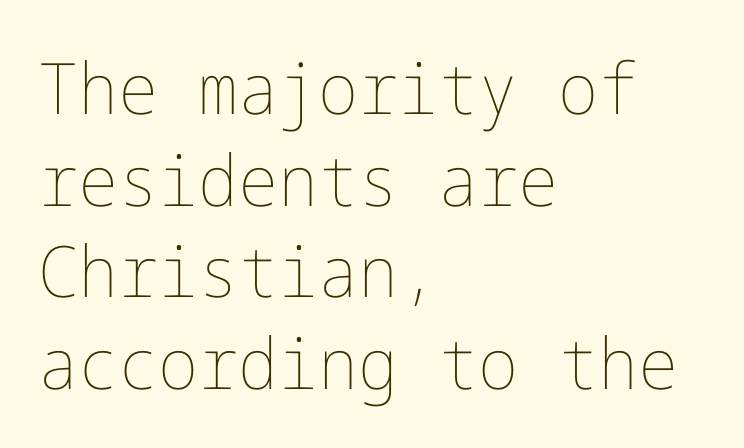
Q: Is the text bold? A: No.
Q: Is the text italic (slanted)? A: No, it is upright.
Q: Is the text underlined? A: No.
Q: How is the paragraph aligned? A: Left-aligned.
Q: Is the spacing between letters normal or unusually wide? A: Normal.
Q: Is the spacing between lines tight, normal or loose? A: Normal.
Q: Width (condensed, normal, or wide)? A: Normal.
Q: Stroke contrast? A: Low.
Q: x-height? A: Medium.
